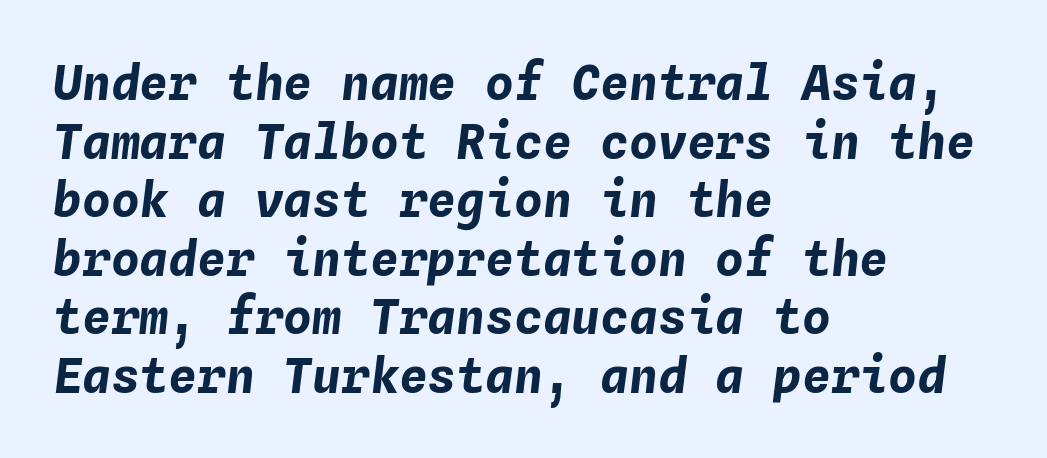
{"italic": "yes", "lean": "right", "slant_degrees": 4, "bold": "yes", "weight": "bold", "width": "normal", "stroke_contrast": "low", "x_height": "medium", "monospaced": "yes", "underline": "no", "align": "left", "line_spacing_ratio": 1.22, "letter_spacing": "normal", "letter_spacing_em": 0.0, "glyph_px": 48}
